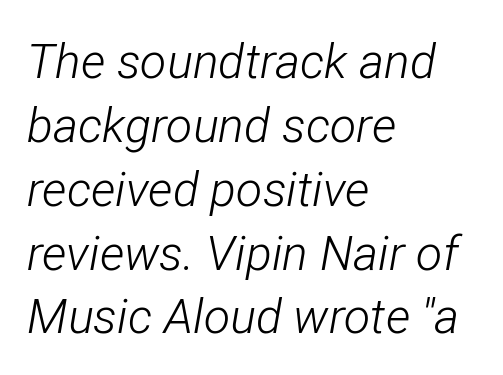
The image shows 48 px light, condensed type, italic (leaning right); set left-aligned, normal line spacing (1.33x), normal letter spacing, not underlined; low stroke contrast and a medium x-height.
